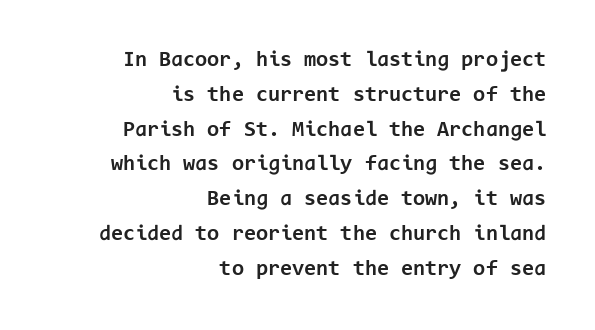
Q: Is the text bold? A: Yes.
Q: Is the text italic (slanted)? A: No, it is upright.
Q: Is the text underlined? A: No.
Q: How is the paragraph aligned? A: Right-aligned.
Q: Is the spacing between letters normal or unusually wide? A: Normal.
Q: Is the spacing between lines tight, normal or loose? A: Normal.
